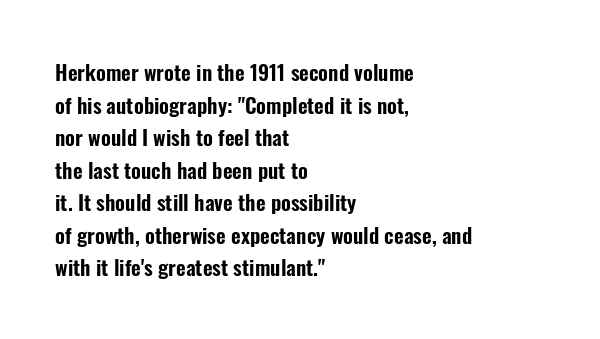
Q: Is the text italic (slanted)? A: No, it is upright.
Q: Is the text underlined? A: No.
Q: How is the paragraph aligned? A: Left-aligned.
Q: Is the spacing between letters normal or unusually wide? A: Normal.
Q: Is the spacing between lines tight, normal or loose? A: Normal.
